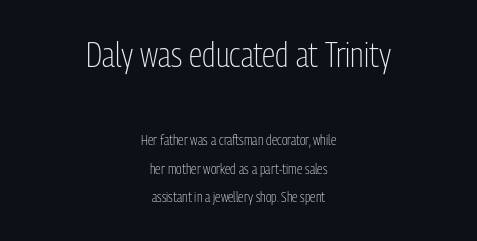
You could not count columns in this text — the font is proportionally spaced. The letters stand straight up with perfectly vertical stems. A sans-serif font was chosen for this passage. Horizontally, the lines are justified to the midpoint only. A quiet, ordinary-to-light weight characterises the typeface. Is there much room between lines? Yes — plenty of vertical air separates them.
